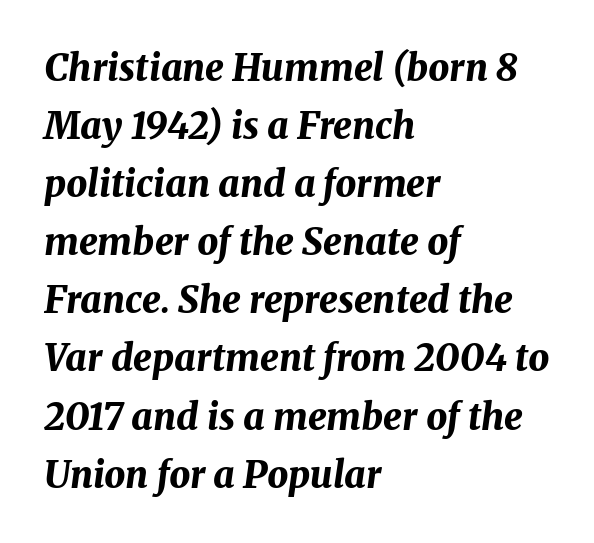
The image shows 37 px bold type, italic (leaning right); set left-aligned, normal line spacing (1.57x), normal letter spacing, not underlined; medium stroke contrast and a medium x-height.
